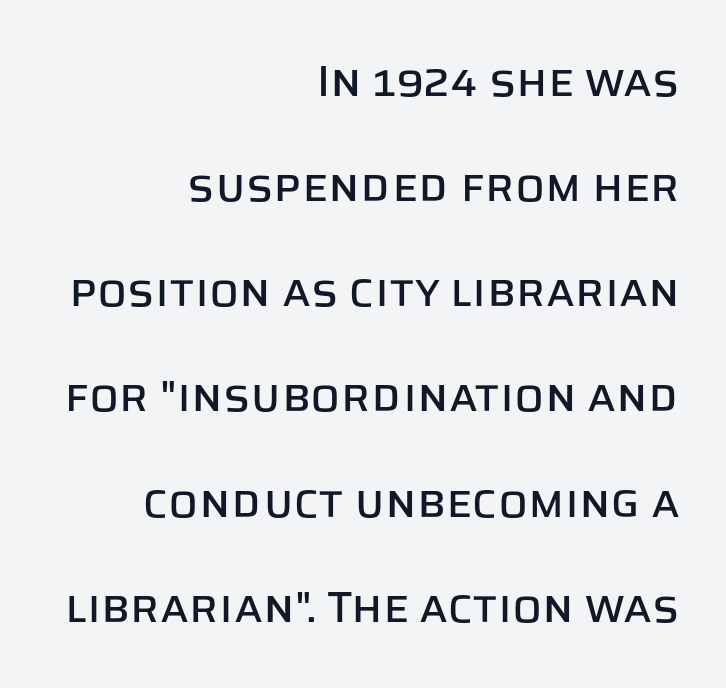
Q: Is the text italic (slanted)? A: No, it is upright.
Q: Is the typeface a serif or a sans-serif typeface? A: Sans-serif.
Q: Is the text underlined? A: No.
Q: How is the paragraph aligned? A: Right-aligned.
Q: Is the spacing between letters normal or unusually wide? A: Normal.
Q: Is the spacing between lines tight, normal or loose? A: Loose.
Q: Width (condensed, normal, or wide)? A: Normal.
Q: Stroke contrast? A: Low.
Q: x-height? A: Large.
Q: Monospaced? A: No.
